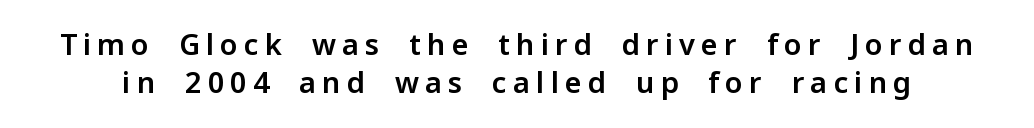
Q: Is the text italic (slanted)? A: No, it is upright.
Q: Is the typeface a serif or a sans-serif typeface? A: Sans-serif.
Q: Is the text underlined? A: No.
Q: Is the spacing between letters normal or unusually wide? A: Unusually wide.
Q: Is the spacing between lines tight, normal or loose? A: Normal.
Q: Width (condensed, normal, or wide)? A: Normal.
Q: Stroke contrast? A: Low.
Q: x-height? A: Medium.
Q: Monospaced? A: No.
